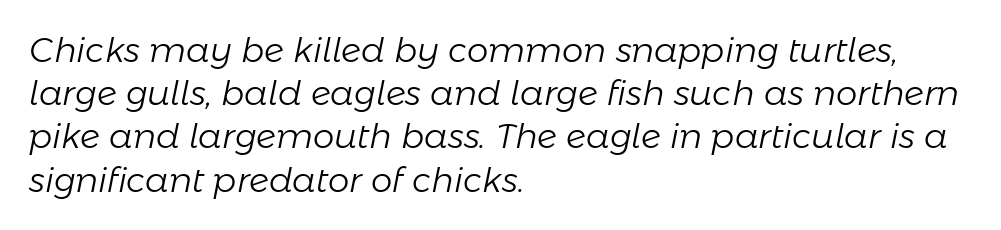
{"italic": "yes", "lean": "right", "slant_degrees": 11, "bold": "no", "weight": "light", "width": "normal", "stroke_contrast": "low", "x_height": "medium", "monospaced": "no", "underline": "no", "align": "left", "line_spacing": "normal", "line_spacing_ratio": 1.27, "letter_spacing": "normal", "letter_spacing_em": 0.0, "glyph_px": 34}
